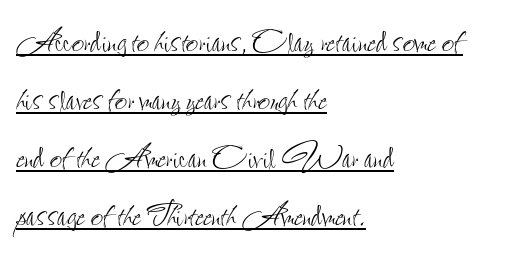
The image shows 43 px thin, condensed type; set left-aligned, normal line spacing (1.35x), normal letter spacing, underlined; low stroke contrast and a small x-height.
